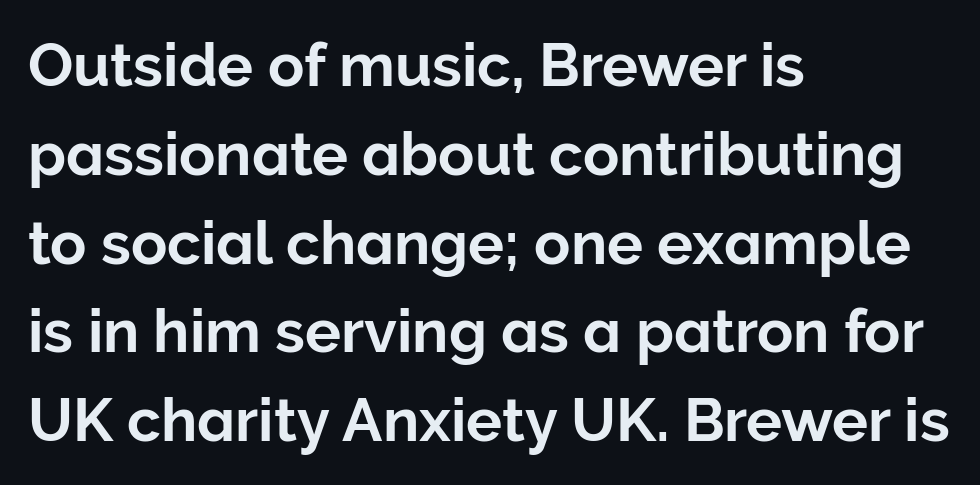
Q: Is the text italic (slanted)? A: No, it is upright.
Q: Is the typeface a serif or a sans-serif typeface? A: Sans-serif.
Q: Is the text underlined? A: No.
Q: How is the paragraph aligned? A: Left-aligned.
Q: Is the spacing between letters normal or unusually wide? A: Normal.
Q: Is the spacing between lines tight, normal or loose? A: Normal.
Q: Width (condensed, normal, or wide)? A: Normal.
Q: Stroke contrast? A: Low.
Q: x-height? A: Medium.
Q: Monospaced? A: No.
